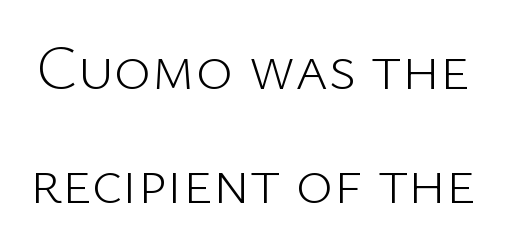
Regarding serifs, this sample does without them. The specimen omits any rule beneath the text block's lines. Standard letterfit; no display-style spreading of the glyphs. Each letter keeps its own natural width here, so spacing adapts to shape. The weight would be labelled regular, book, light, or lighter still.
